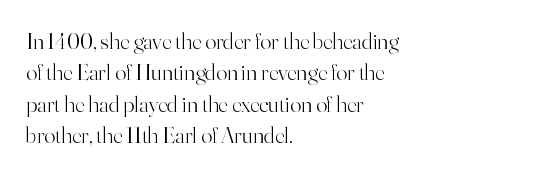
One glance says typical: line gaps are just what's usual. What stands out about the letter spacing? Nothing — it is the standard amount. This reads as an unemphasized weight, regular at the heaviest. The text block is weighted toward the left margin, trailing off unevenly rightward. Descender tails drop into unmarked territory. The specimen reads as upright at a glance.
